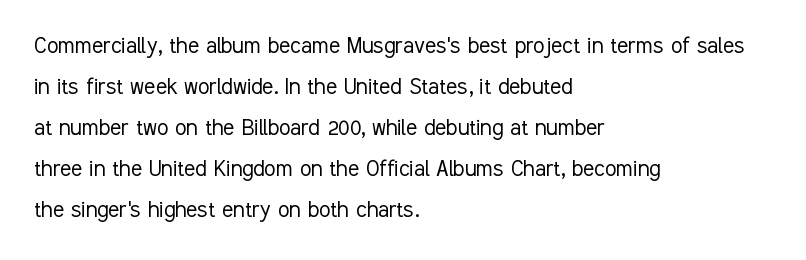
The image shows 26 px text type, upright; set left-aligned, normal line spacing (1.58x), normal letter spacing, not underlined.
